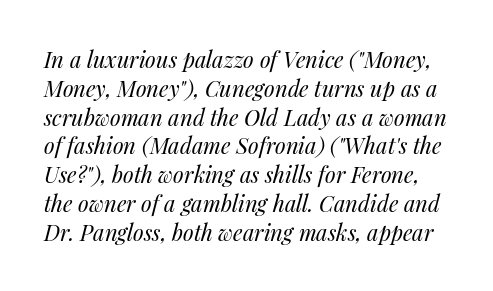
The image shows 22 px text type, italic (leaning right); set normal line spacing (1.31x), normal letter spacing, not underlined.
